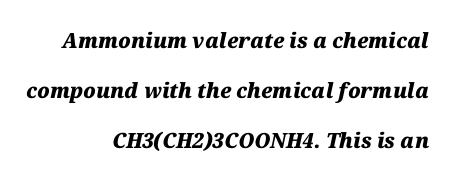
The image shows 21 px bold type, italic (leaning right); set right-aligned, loose line spacing (2.38x), normal letter spacing, not underlined.
